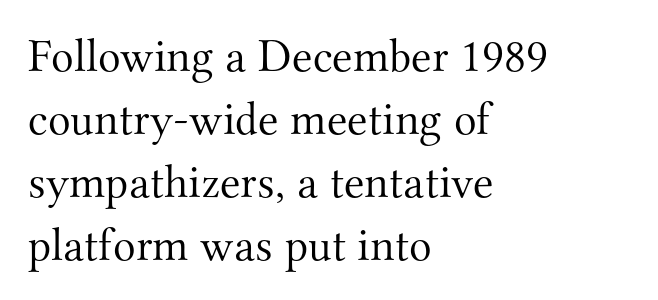
Q: Is the text bold? A: No.
Q: Is the text italic (slanted)? A: No, it is upright.
Q: Is the typeface a serif or a sans-serif typeface? A: Serif.
Q: Is the text underlined? A: No.
Q: How is the paragraph aligned? A: Left-aligned.
Q: Is the spacing between letters normal or unusually wide? A: Normal.
Q: Is the spacing between lines tight, normal or loose? A: Normal.
Q: Width (condensed, normal, or wide)? A: Normal.
Q: Stroke contrast? A: Medium.
Q: x-height? A: Small.
Q: Monospaced? A: No.
